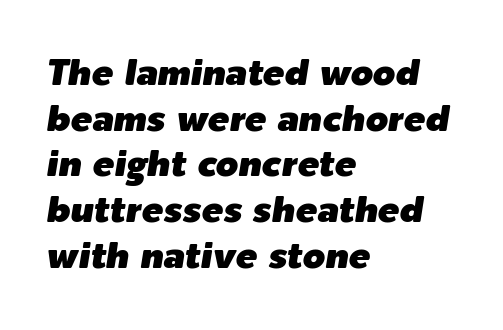
How are the letters spaced? Ordinarily, with no added tracking. The letters advance in unequal steps, a hallmark of proportional type. Evenly set lines give the paragraph a standard silhouette. Compared with ordinary roman type, these characters are visibly tilted. The paragraph shown leans on its left margin. Bare-footed words on every line.
